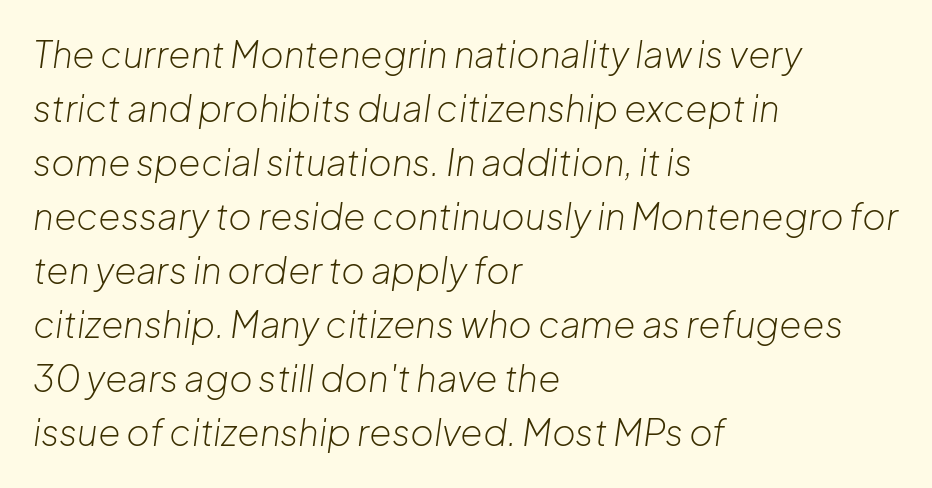
Q: Is the text bold? A: No.
Q: Is the text italic (slanted)? A: Yes, it leans right by about 8 degrees.
Q: Is the text underlined? A: No.
Q: How is the paragraph aligned? A: Left-aligned.
Q: Is the spacing between letters normal or unusually wide? A: Normal.
Q: Is the spacing between lines tight, normal or loose? A: Normal.
Q: Width (condensed, normal, or wide)? A: Normal.
Q: Stroke contrast? A: Low.
Q: x-height? A: Medium.
Q: Monospaced? A: No.
